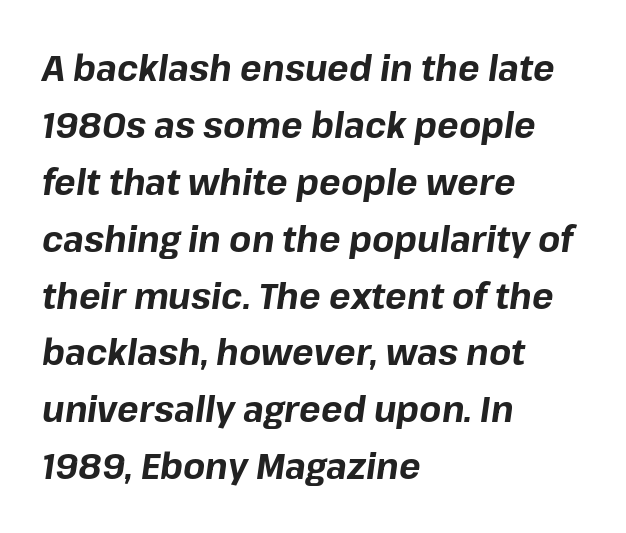
{"italic": "yes", "lean": "right", "slant_degrees": 8, "bold": "yes", "weight": "bold", "width": "normal", "stroke_contrast": "low", "x_height": "medium", "monospaced": "no", "underline": "no", "align": "left", "line_spacing": "normal", "line_spacing_ratio": 1.58, "letter_spacing": "normal", "letter_spacing_em": 0.0, "glyph_px": 36}
